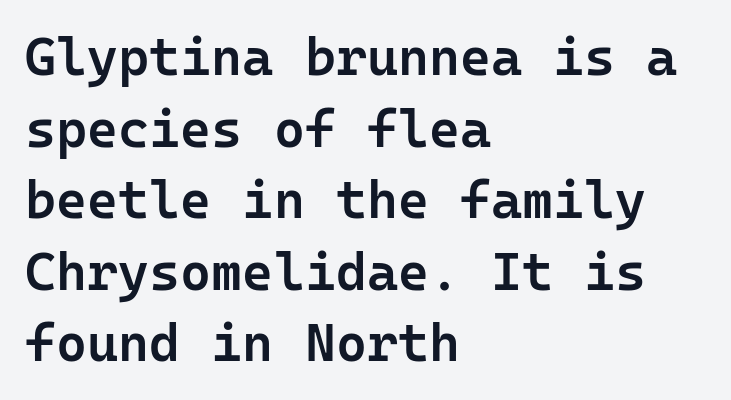
The image shows 53 px semibold sans-serif type, upright, monospaced; set left-aligned, normal line spacing (1.35x), normal letter spacing, not underlined; low stroke contrast and a medium x-height.
